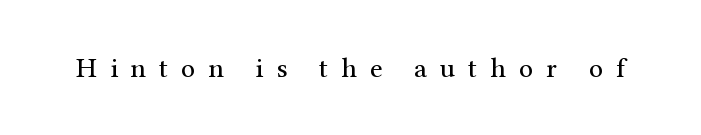
{"serif": "yes", "italic": "no", "bold": "no", "weight": "regular", "width": "normal", "stroke_contrast": "medium", "x_height": "medium", "monospaced": "no", "underline": "no", "letter_spacing": "wide", "letter_spacing_em": 0.46, "glyph_px": 28}
